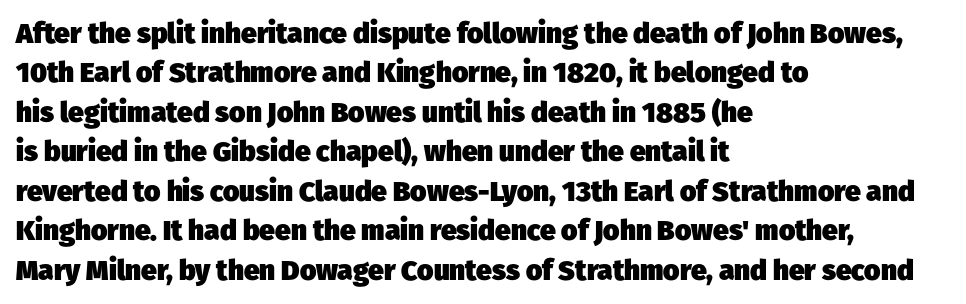
The space directly below the letters is spotless. A normal amount of white space separates one row of letters from the next. Typesetter's note: full bold, strokes at maximum text heaviness. Think of a printed novel: that variable character pitch is what you see here. The letters carry no serifs — their stems end cleanly without finishing strokes.
